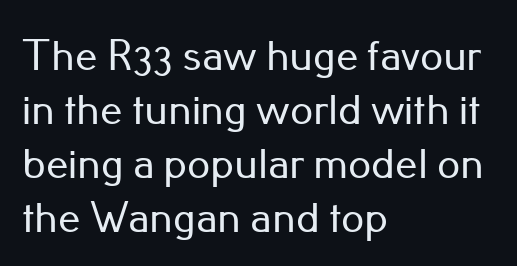
Letter spacing: default. Think of a printed novel: that variable character pitch is what you see here. All the whitespace from short lines collects on the right. A clean baseline with only descenders dipping below it.
